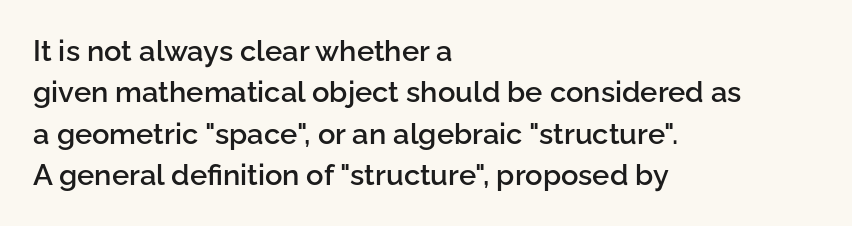
{"serif": "no", "italic": "no", "bold": "semi", "weight": "semibold", "width": "normal", "stroke_contrast": "low", "x_height": "medium", "monospaced": "no", "underline": "no", "align": "left", "line_spacing": "normal", "line_spacing_ratio": 1.43, "letter_spacing": "normal", "letter_spacing_em": 0.0, "glyph_px": 29}
